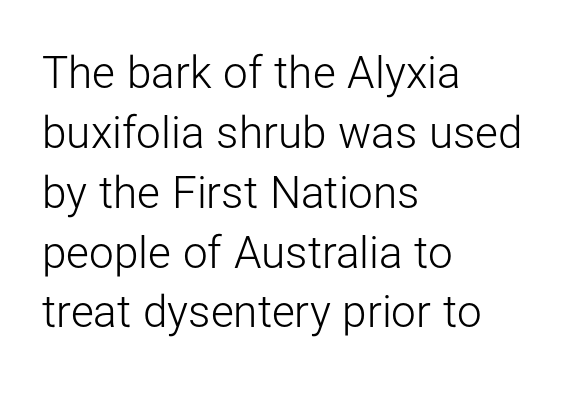
{"serif": "no", "italic": "no", "bold": "no", "weight": "light", "width": "normal", "stroke_contrast": "low", "x_height": "medium", "monospaced": "no", "underline": "no", "align": "left", "line_spacing": "normal", "line_spacing_ratio": 1.36, "letter_spacing": "normal", "letter_spacing_em": 0.0, "glyph_px": 44}
